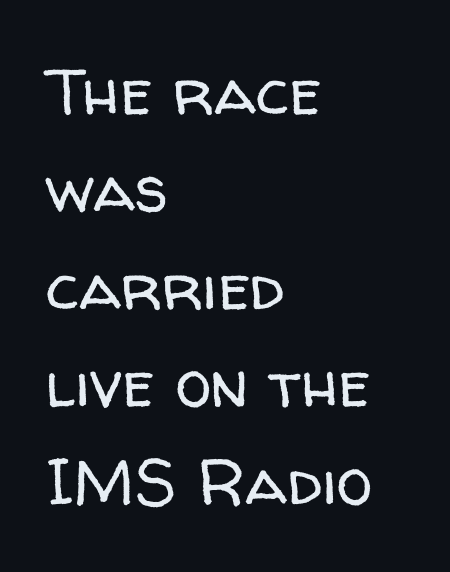
{"serif": "no", "italic": "no", "bold": "no", "weight": "regular", "width": "normal", "stroke_contrast": "low", "x_height": "medium", "monospaced": "no", "underline": "no", "align": "left", "line_spacing": "normal", "line_spacing_ratio": 1.5, "letter_spacing": "normal", "letter_spacing_em": 0.0, "glyph_px": 65}
